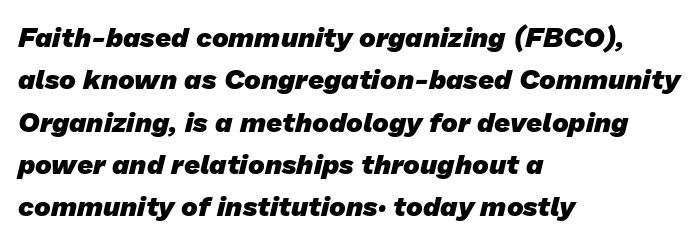
Q: Is the text bold? A: Yes.
Q: Is the typeface a serif or a sans-serif typeface? A: Sans-serif.
Q: Is the text underlined? A: No.
Q: How is the paragraph aligned? A: Left-aligned.
Q: Is the spacing between letters normal or unusually wide? A: Normal.
Q: Is the spacing between lines tight, normal or loose? A: Normal.
Q: Width (condensed, normal, or wide)? A: Normal.
Q: Stroke contrast? A: Low.
Q: x-height? A: Medium.
Q: Monospaced? A: No.
